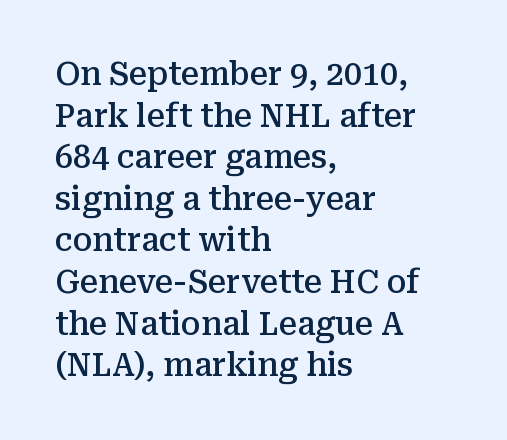
The image shows 32 px semibold serif type, upright; set left-aligned, normal line spacing (1.3x), normal letter spacing, not underlined; medium stroke contrast and a medium x-height.
